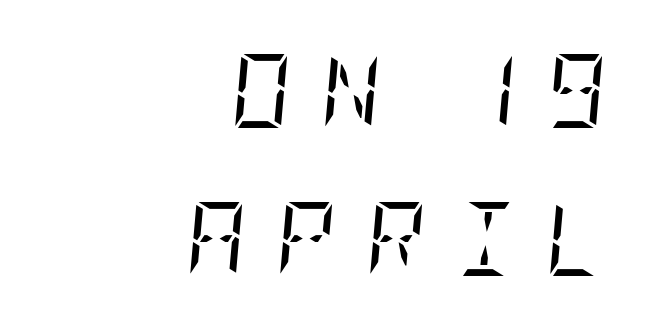
The image shows 74 px regular-weight, condensed serif type, italic (leaning right); set right-aligned, loose line spacing (2.0x), unusually wide letter spacing (+0.4 em), not underlined; low stroke contrast and a large x-height.
